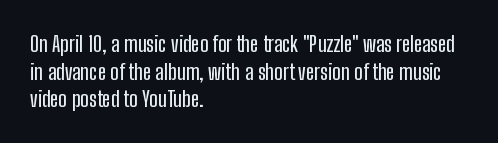
Q: Is the text italic (slanted)? A: No, it is upright.
Q: Is the text underlined? A: No.
Q: How is the paragraph aligned? A: Left-aligned.
Q: Is the spacing between letters normal or unusually wide? A: Normal.
Q: Is the spacing between lines tight, normal or loose? A: Normal.
